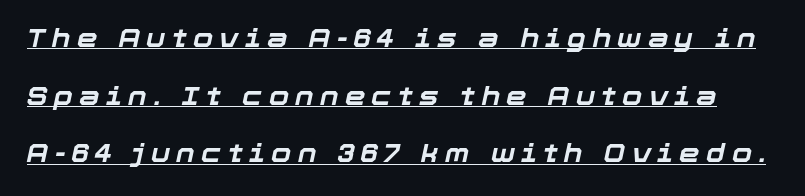
{"italic": "yes", "lean": "right", "slant_degrees": 12, "bold": "yes", "underline": "yes", "line_spacing": "loose", "line_spacing_ratio": 2.22, "letter_spacing": "wide", "letter_spacing_em": 0.24, "glyph_px": 26}
